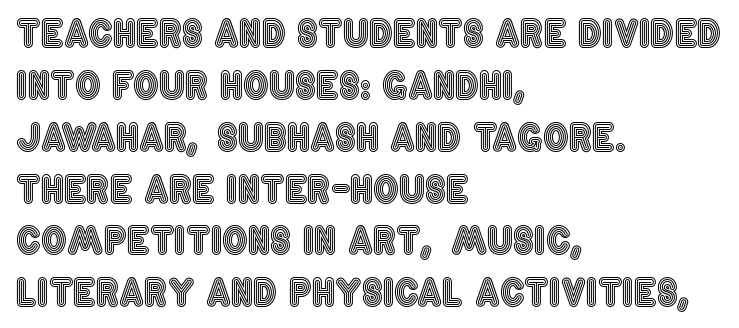
The image shows 36 px condensed type, upright; set left-aligned, normal line spacing (1.44x), normal letter spacing, not underlined; a large x-height.
